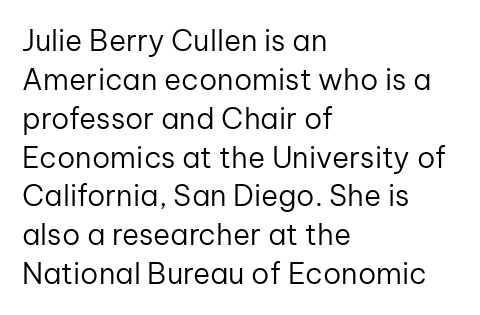
{"serif": "no", "italic": "no", "bold": "no", "weight": "regular", "width": "normal", "stroke_contrast": "low", "x_height": "medium", "monospaced": "no", "underline": "no", "align": "left", "line_spacing": "normal", "line_spacing_ratio": 1.34, "letter_spacing": "normal", "letter_spacing_em": 0.0, "glyph_px": 29}
